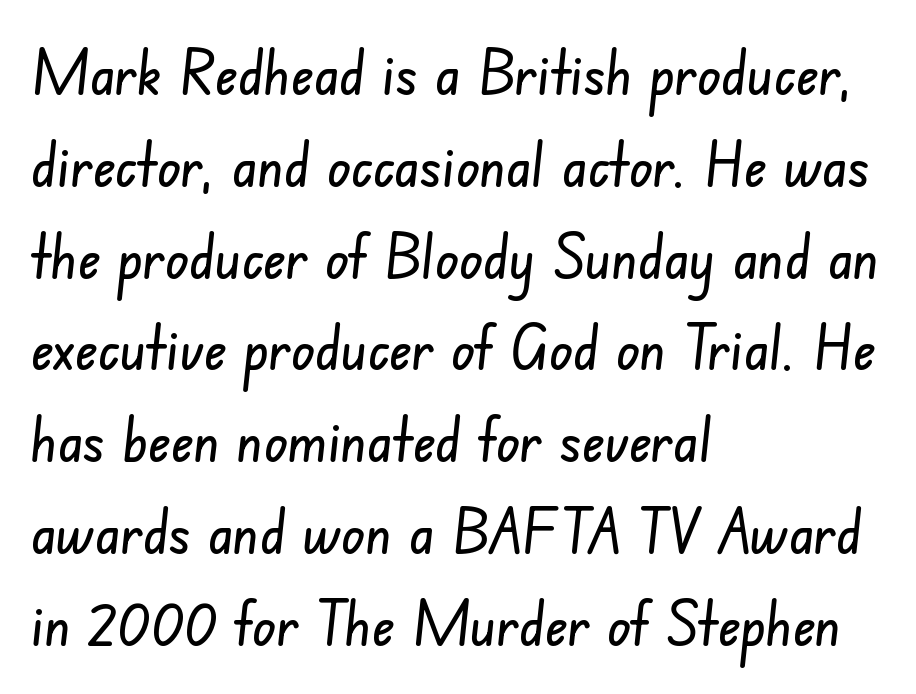
The image shows 62 px condensed sans-serif type; set left-aligned, normal line spacing (1.48x), normal letter spacing, not underlined; low stroke contrast and a small x-height.
